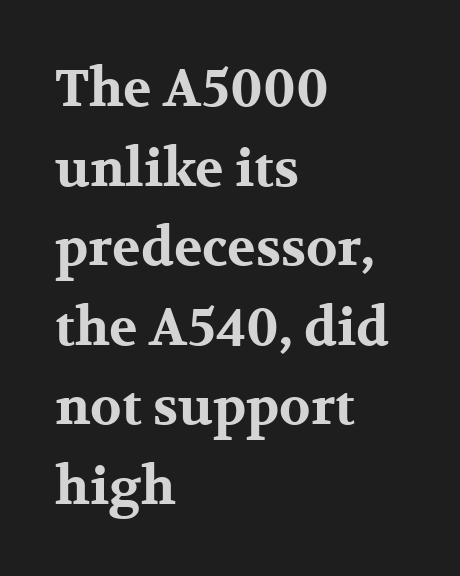
{"serif": "yes", "italic": "no", "bold": "yes", "weight": "bold", "width": "wide", "stroke_contrast": "medium", "x_height": "medium", "monospaced": "no", "underline": "no", "align": "left", "line_spacing": "normal", "line_spacing_ratio": 1.53, "letter_spacing": "normal", "letter_spacing_em": 0.0, "glyph_px": 52}
